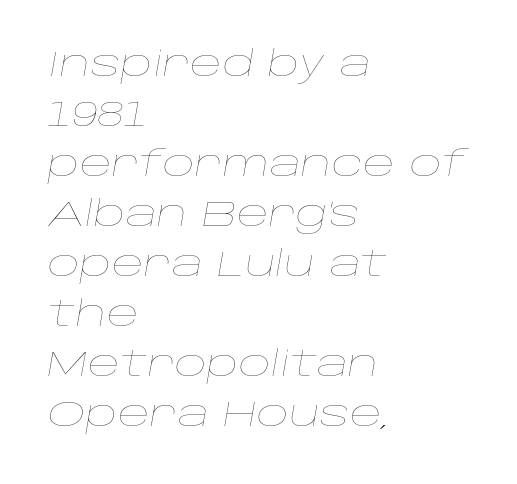
The image shows 35 px thin, wide type, italic (leaning right); set left-aligned, normal line spacing (1.43x), normal letter spacing, not underlined; low stroke contrast and a large x-height.
